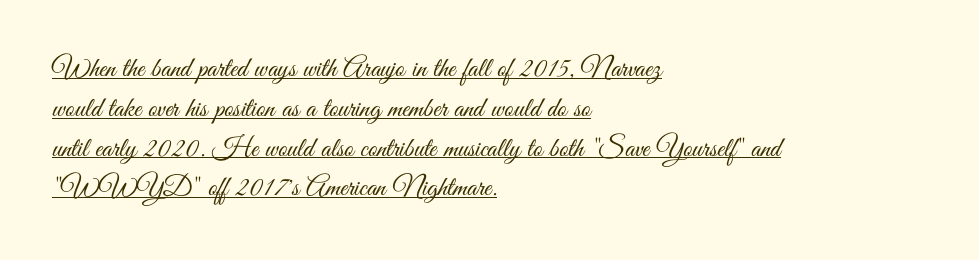
Q: Is the text bold? A: No.
Q: Is the text italic (slanted)? A: Yes.
Q: Is the typeface a serif or a sans-serif typeface? A: Sans-serif.
Q: Is the text underlined? A: Yes.
Q: How is the paragraph aligned? A: Left-aligned.
Q: Is the spacing between letters normal or unusually wide? A: Normal.
Q: Is the spacing between lines tight, normal or loose? A: Normal.
Q: Width (condensed, normal, or wide)? A: Condensed.
Q: Stroke contrast? A: Medium.
Q: x-height? A: Small.
Q: Monospaced? A: No.
